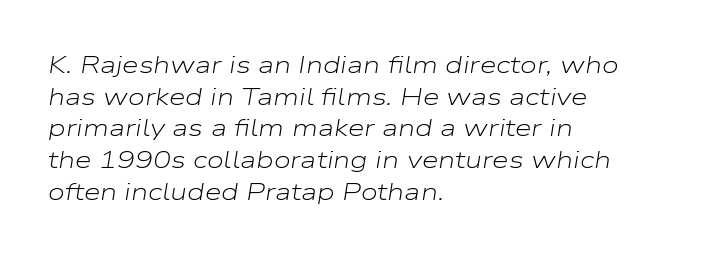
Q: Is the text bold? A: No.
Q: Is the text italic (slanted)? A: Yes, it leans right by about 9 degrees.
Q: Is the text underlined? A: No.
Q: How is the paragraph aligned? A: Left-aligned.
Q: Is the spacing between letters normal or unusually wide? A: Normal.
Q: Is the spacing between lines tight, normal or loose? A: Normal.
